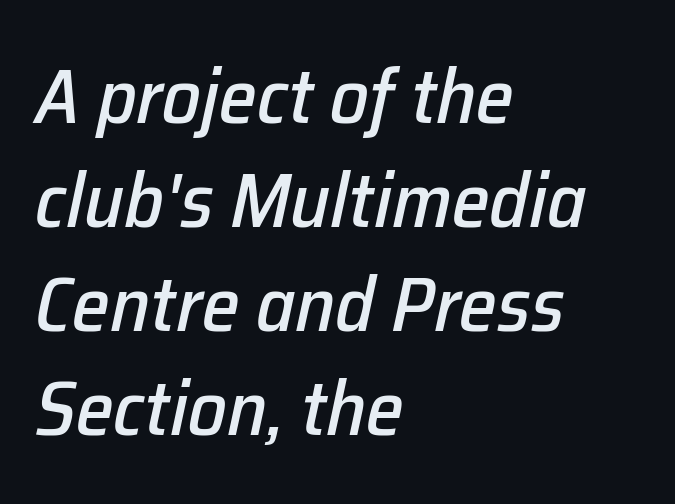
{"italic": "yes", "lean": "right", "slant_degrees": 12, "width": "normal", "stroke_contrast": "low", "x_height": "medium", "monospaced": "no", "underline": "no", "align": "left", "line_spacing": "normal", "line_spacing_ratio": 1.35, "letter_spacing": "normal", "letter_spacing_em": 0.0, "glyph_px": 77}
